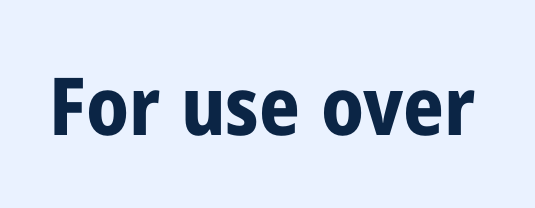
{"serif": "no", "italic": "no", "bold": "yes", "weight": "bold", "width": "condensed", "stroke_contrast": "low", "x_height": "medium", "monospaced": "no", "underline": "no", "letter_spacing": "normal", "letter_spacing_em": 0.0, "glyph_px": 80}
